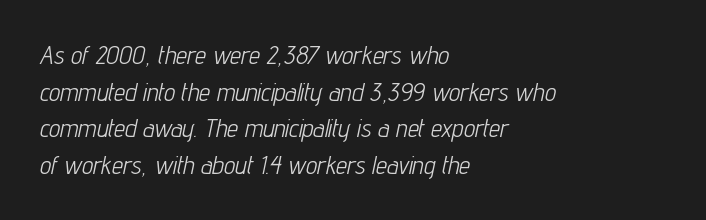
Words appear dense and cohesive because spacing is normal. The ragged edge is on the right, which tells us the setting is flush left. If you drew a line through each stem, it would be angled. A light-to-regular cut is what we see here.
